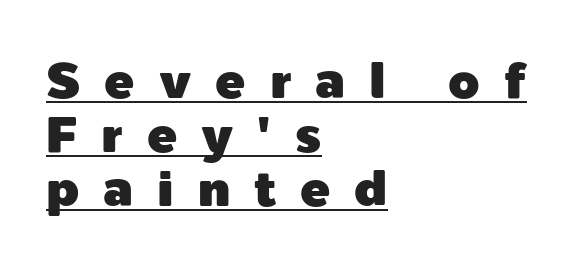
{"serif": "no", "italic": "no", "width": "normal", "x_height": "medium", "monospaced": "no", "underline": "yes", "align": "left", "line_spacing": "tight", "line_spacing_ratio": 1.08, "letter_spacing": "wide", "letter_spacing_em": 0.48, "glyph_px": 50}
